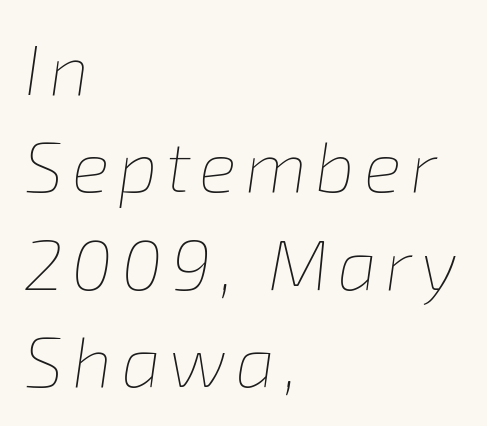
Do the characters align in a grid? No, the font is proportional. No heavy texture on the line: the type isn't bold. Each line starts at the same left margin while the right side varies. The foot of each line stays bare and open.
